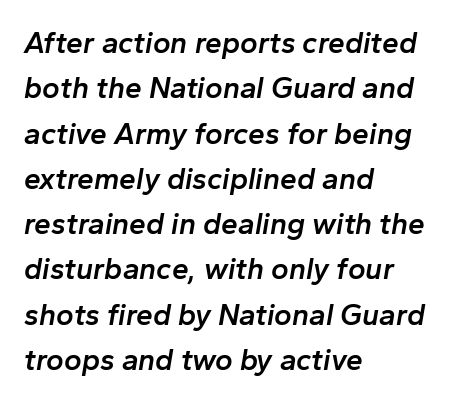
Would a proofreader flag this as italicized? Yes. A bit beefed up — I'd call it semibold rather than bold. The setting favours the left margin, as ordinary paragraphs usually do. A normal amount of white space separates one row of letters from the next. Compared with typical body copy, the letter spacing here is the same. These lines are rendered in a variable-pitch font.
